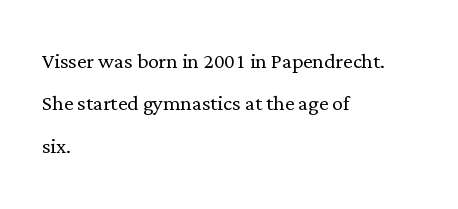
{"italic": "no", "bold": "no", "underline": "no", "align": "left", "line_spacing": "normal", "line_spacing_ratio": 1.57, "letter_spacing": "normal", "letter_spacing_em": 0.0, "glyph_px": 27}
